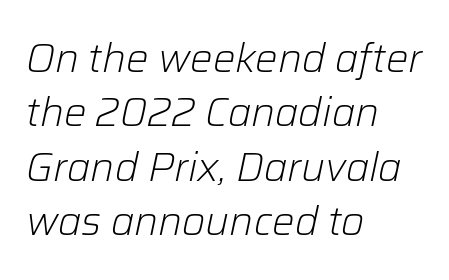
Style check: oblique. The gaps between neighbouring characters are ordinary and unremarkable. A bare baseline throughout the passage. Regarding leading, the lines here are spaced in the standard way. Line starts are locked; line ends wander.
